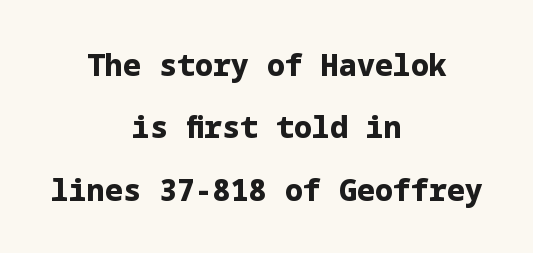
Q: Is the text bold? A: Yes.
Q: Is the text italic (slanted)? A: No, it is upright.
Q: Is the typeface a serif or a sans-serif typeface? A: Sans-serif.
Q: Is the text underlined? A: No.
Q: How is the paragraph aligned? A: Centered.
Q: Is the spacing between letters normal or unusually wide? A: Normal.
Q: Is the spacing between lines tight, normal or loose? A: Loose.
Q: Width (condensed, normal, or wide)? A: Normal.
Q: Stroke contrast? A: Low.
Q: x-height? A: Medium.
